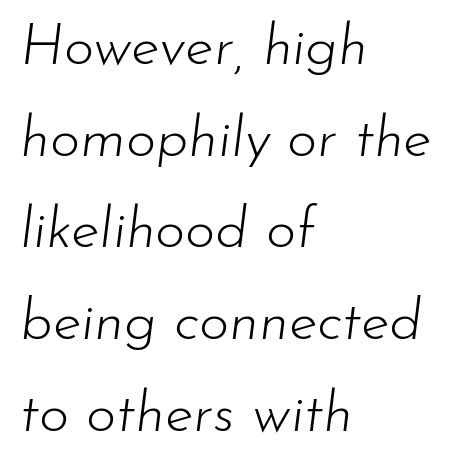
{"italic": "yes", "lean": "right", "slant_degrees": 7, "bold": "no", "weight": "light", "width": "normal", "stroke_contrast": "low", "x_height": "small", "monospaced": "no", "underline": "no", "align": "left", "line_spacing": "normal", "line_spacing_ratio": 1.58, "letter_spacing": "normal", "letter_spacing_em": 0.0, "glyph_px": 58}
